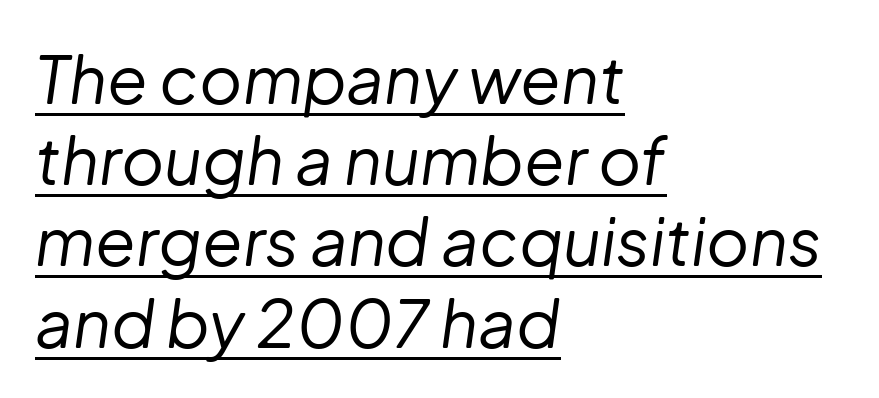
Notice how the stems are inclined rather than vertical — that's the hallmark of italics. The font is comparable to plain body text, perhaps lighter. The lines are quadded left. Like a heading marked for emphasis, these lines bear an underscore. Students, note that the glyphs here touch the page at normal intervals. Looks like regular typesetting: each glyph gets only the width it needs.
